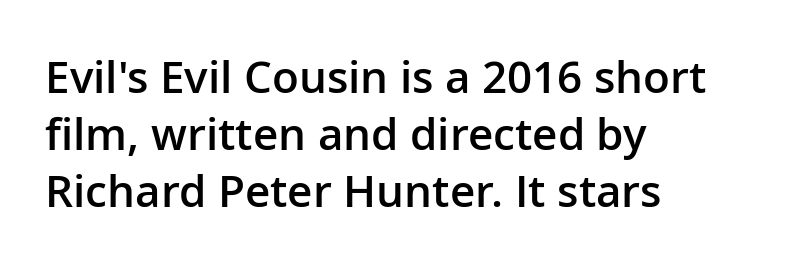
These lines are set flush left with a ragged right edge. Notice how descenders clear the ascenders below comfortably — that's standard leading. Students, this is semibold: more ink than regular, less than bold. Are there feet on the stems? There aren't — it's a sans. A typesetter would call this proportional, since set widths differ per character. Descenders hang freely into open space.
